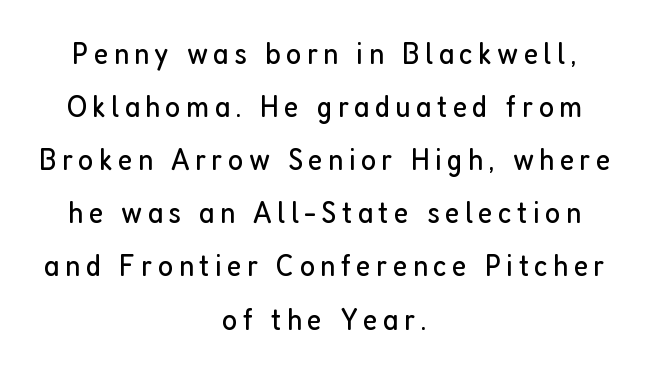
The face used here is proportionally spaced, like ordinary book or web type. The letters carry no serifs — their stems end cleanly without finishing strokes. Think standard paragraph weight, or any step lighter than that. Each new line begins a customary step beneath the previous one. Which margin do the lines hug? Neither — every line sits in the middle. Just letters on the line, the space beneath them empty.
